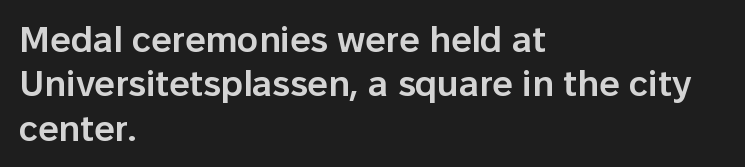
The image shows 36 px semibold sans-serif type, upright; set left-aligned, line spacing 1.23x, normal letter spacing, not underlined; low stroke contrast and a medium x-height.
